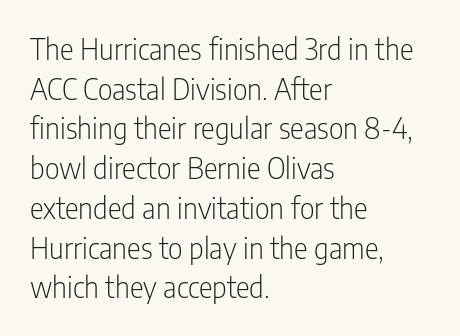
All the whitespace from short lines collects on the right. Weight: not bold — regular or lighter. Compared with typical body copy, the letter spacing here is the same. The leading is moderate, giving the passage an even texture. The font's upright variant was chosen for this text.
